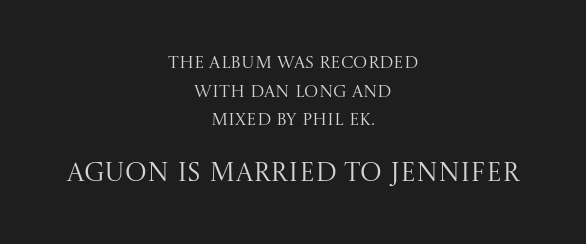
The designer gave the closing block more size than the opening block. The face looks like a standard text weight, possibly lighter. A centered setting, common on invitations and titles, is used for this passage. In terms of posture, this sample is upright. The letters sit at their default tracking, neither squeezed nor spread.
